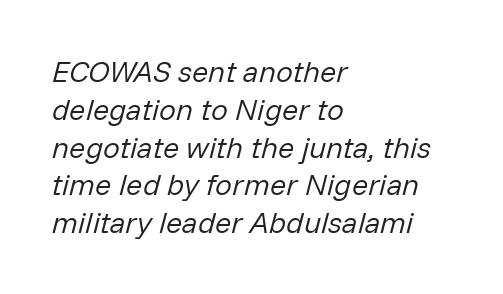
Nobody drew a line under any word here. The cut favours lightness, reaching ordinary text weight at its darkest. Look at the tracking — it's just the regular setting, nothing added. Posture: slanted. The passage shown stacks its lines at a standard gap.
